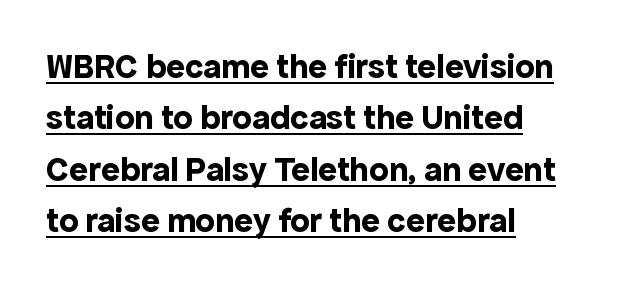
Q: Is the text bold? A: Yes.
Q: Is the text italic (slanted)? A: No, it is upright.
Q: Is the typeface a serif or a sans-serif typeface? A: Sans-serif.
Q: Is the text underlined? A: Yes.
Q: How is the paragraph aligned? A: Left-aligned.
Q: Is the spacing between letters normal or unusually wide? A: Normal.
Q: Is the spacing between lines tight, normal or loose? A: Normal.
Q: Width (condensed, normal, or wide)? A: Normal.
Q: x-height? A: Medium.
Q: Monospaced? A: No.
